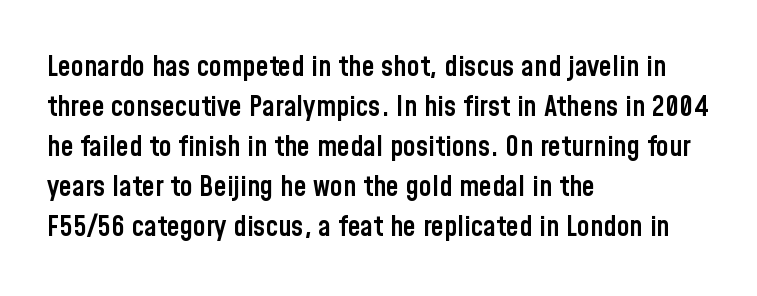
The image shows 29 px semibold, condensed sans-serif type, upright; set left-aligned, normal line spacing (1.38x), normal letter spacing, not underlined; low stroke contrast and a medium x-height.
